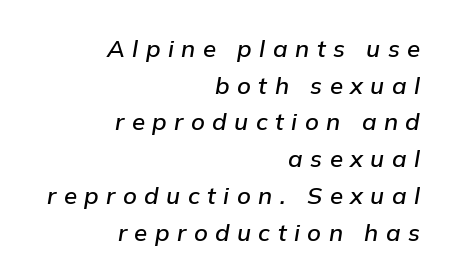
Which margin do the lines hug? The right one — the left edge is uneven. Tall strokes in this sample are angled rather than plumb. Rows of type keep a routine distance in the vertical direction. Substantial extra tracking has been applied to these lines.
